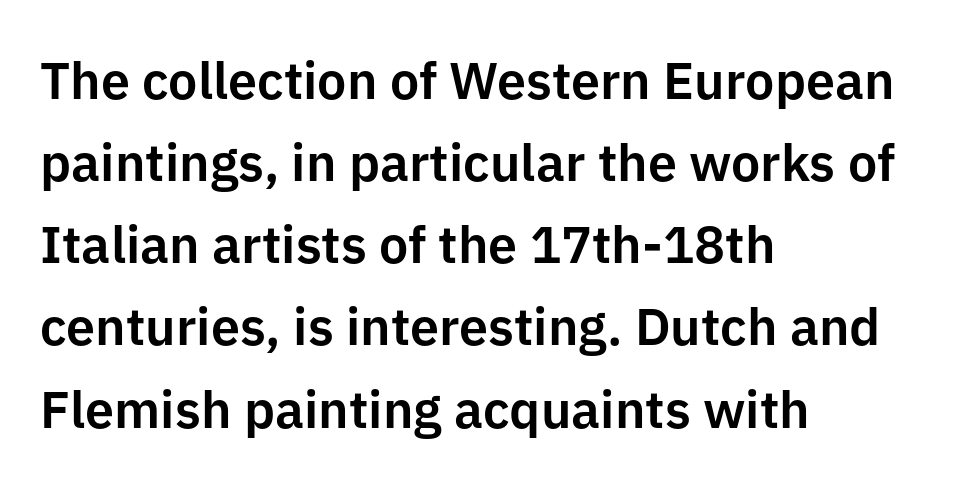
{"serif": "no", "italic": "no", "width": "normal", "stroke_contrast": "low", "x_height": "medium", "monospaced": "no", "underline": "no", "align": "left", "line_spacing": "normal", "line_spacing_ratio": 1.58, "letter_spacing": "normal", "letter_spacing_em": 0.0, "glyph_px": 52}
